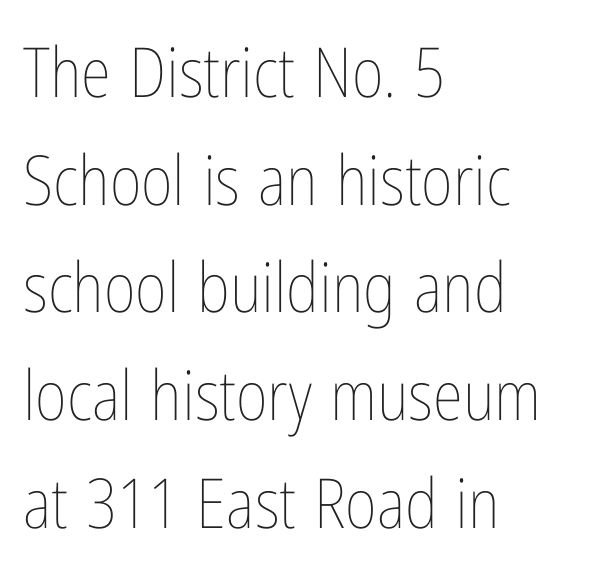
The image shows 69 px thin, condensed type, upright; set left-aligned, normal line spacing (1.56x), normal letter spacing, not underlined; low stroke contrast and a medium x-height.
